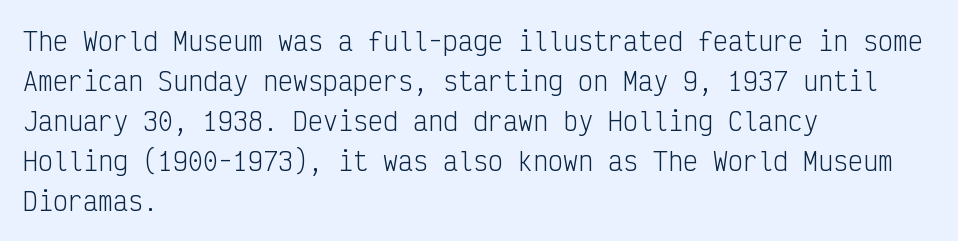
The area under the type is left untouched. A typesetter would mark this as roman, not italic. What's the leading like? Ordinary, nothing unusual. A typesetter would call this zero additional tracking. Which margin do the lines hug? The left one — the right edge is uneven. The cut favours lightness, reaching ordinary text weight at its darkest.
